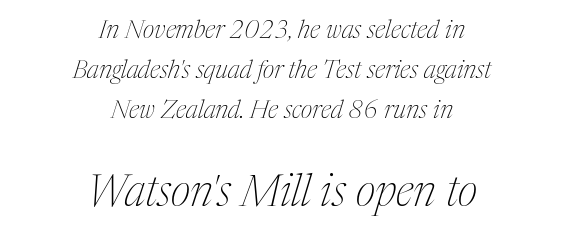
Q: Is the text bold? A: No.
Q: Is the text italic (slanted)? A: Yes, it leans right by about 17 degrees.
Q: Is the typeface a serif or a sans-serif typeface? A: Serif.
Q: Is the text underlined? A: No.
Q: How is the paragraph aligned? A: Centered.
Q: Is the spacing between letters normal or unusually wide? A: Normal.
Q: Is the spacing between lines tight, normal or loose? A: Normal.
Q: Which block of text is set in a larger size, the first (top) or the second (bottom)? A: The second (bottom) one.
Q: Width (condensed, normal, or wide)? A: Condensed.
Q: Stroke contrast? A: Medium.
Q: x-height? A: Medium.
Q: Monospaced? A: No.
